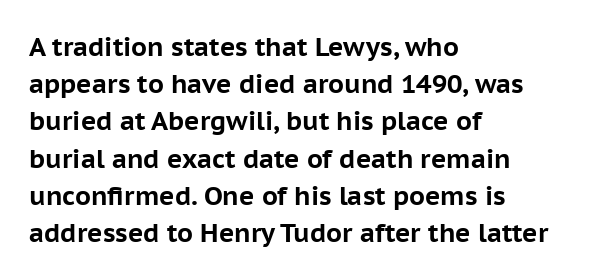
{"italic": "no", "bold": "yes", "underline": "no", "align": "left", "line_spacing": "normal", "line_spacing_ratio": 1.43, "letter_spacing": "normal", "letter_spacing_em": 0.0, "glyph_px": 26}
